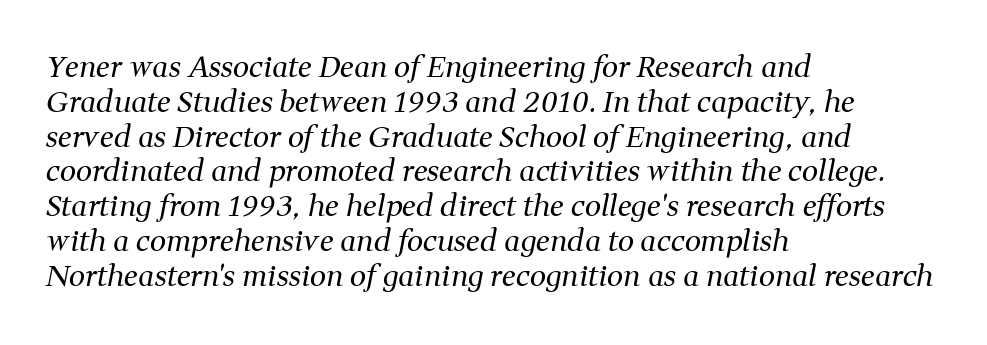
{"serif": "yes", "italic": "yes", "lean": "right", "slant_degrees": 11, "bold": "no", "weight": "regular", "width": "normal", "stroke_contrast": "medium", "x_height": "medium", "monospaced": "no", "underline": "no", "align": "left", "line_spacing_ratio": 1.2, "letter_spacing": "normal", "letter_spacing_em": 0.0, "glyph_px": 29}
